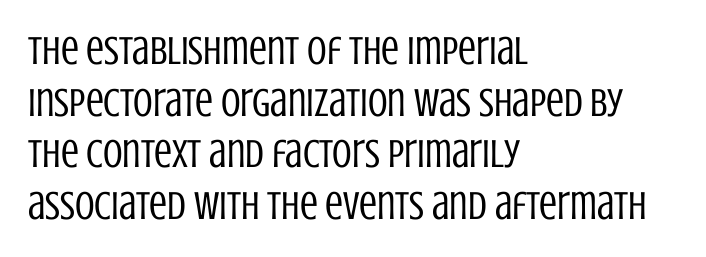
Each letter keeps its own natural width here, so spacing adapts to shape. Vertically, the passage feels balanced, rows spaced as you'd expect. Left-aligned paragraph, ragged on the right. Style check: upright. A typesetter would call this zero additional tracking. The typeface has the unassuming heft of standard copy or less.
